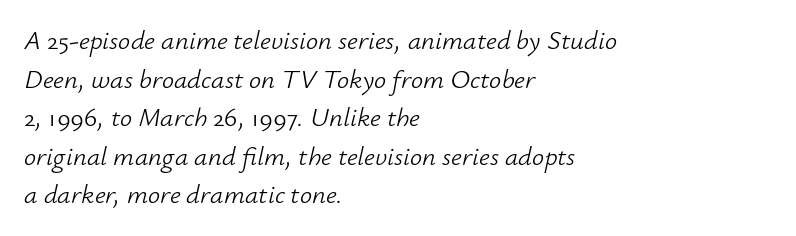
Q: Is the text bold? A: No.
Q: Is the text italic (slanted)? A: Yes, it leans right by about 12 degrees.
Q: Is the text underlined? A: No.
Q: How is the paragraph aligned? A: Left-aligned.
Q: Is the spacing between letters normal or unusually wide? A: Normal.
Q: Is the spacing between lines tight, normal or loose? A: Normal.
